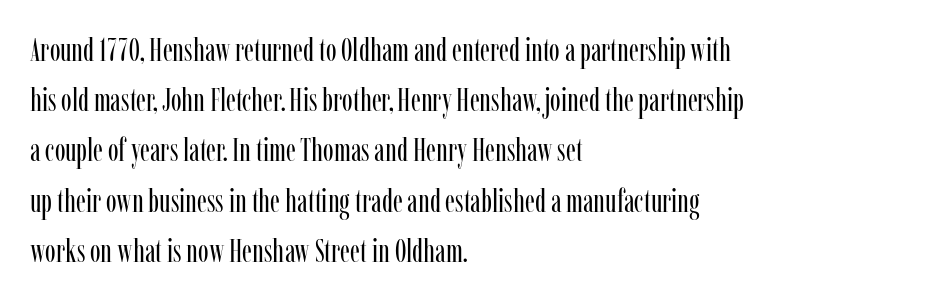
Q: Is the text bold? A: No.
Q: Is the text italic (slanted)? A: No, it is upright.
Q: Is the typeface a serif or a sans-serif typeface? A: Serif.
Q: Is the text underlined? A: No.
Q: How is the paragraph aligned? A: Left-aligned.
Q: Is the spacing between letters normal or unusually wide? A: Normal.
Q: Is the spacing between lines tight, normal or loose? A: Normal.
Q: Width (condensed, normal, or wide)? A: Condensed.
Q: Stroke contrast? A: Low.
Q: x-height? A: Medium.
Q: Monospaced? A: No.
